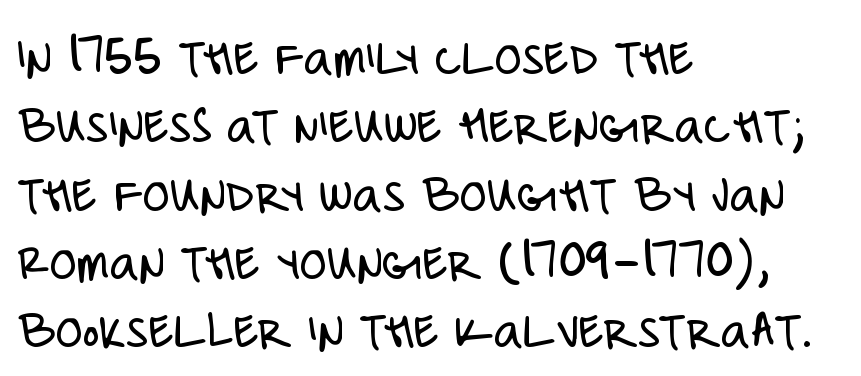
The image shows 56 px light, condensed sans-serif type, upright; set left-aligned, line spacing 1.22x, normal letter spacing, not underlined; low stroke contrast and a large x-height.
